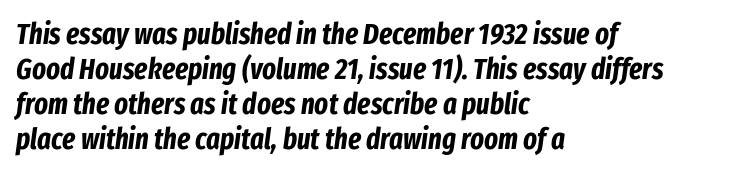
Q: Is the text bold? A: Yes.
Q: Is the text italic (slanted)? A: Yes, it leans right by about 8 degrees.
Q: Is the text underlined? A: No.
Q: How is the paragraph aligned? A: Left-aligned.
Q: Is the spacing between letters normal or unusually wide? A: Normal.
Q: Width (condensed, normal, or wide)? A: Condensed.
Q: Stroke contrast? A: Low.
Q: x-height? A: Medium.
Q: Monospaced? A: No.
